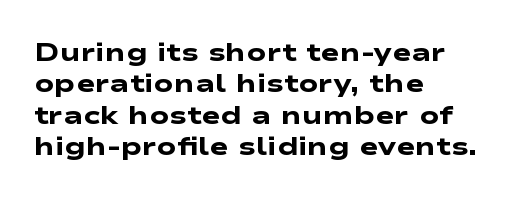
The image shows 26 px bold type; set left-aligned, line spacing 1.21x, normal letter spacing, not underlined.
